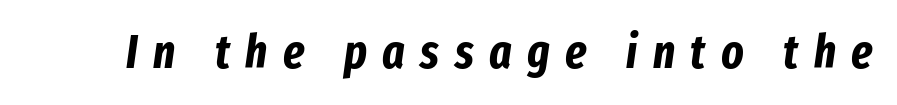
The image shows 47 px bold, condensed type, italic (leaning right); set unusually wide letter spacing (+0.33 em), not underlined; low stroke contrast and a medium x-height.
